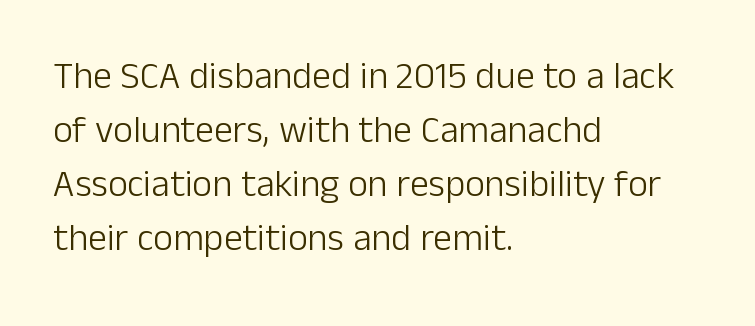
The rendering anchors every line to the left-hand side. Decoration check: the copy has no underline. The face used here is a sans, in the tradition of grotesques and geometrics. How would I describe the line gaps? Plain and ordinary. Vertical stems look standard width or narrower in stroke.
